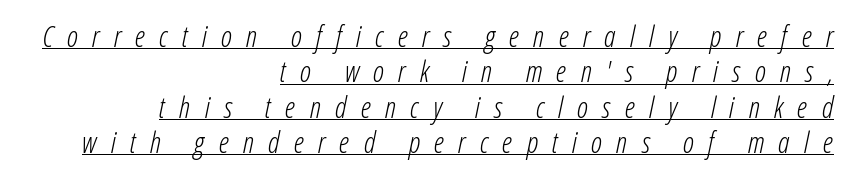
{"italic": "yes", "lean": "right", "slant_degrees": 12, "bold": "no", "weight": "light", "width": "condensed", "stroke_contrast": "low", "x_height": "medium", "monospaced": "no", "underline": "yes", "align": "right", "line_spacing_ratio": 1.22, "letter_spacing": "wide", "letter_spacing_em": 0.49, "glyph_px": 29}
